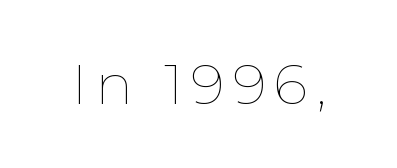
The image shows 56 px thin type, upright; set not underlined; low stroke contrast and a medium x-height.
